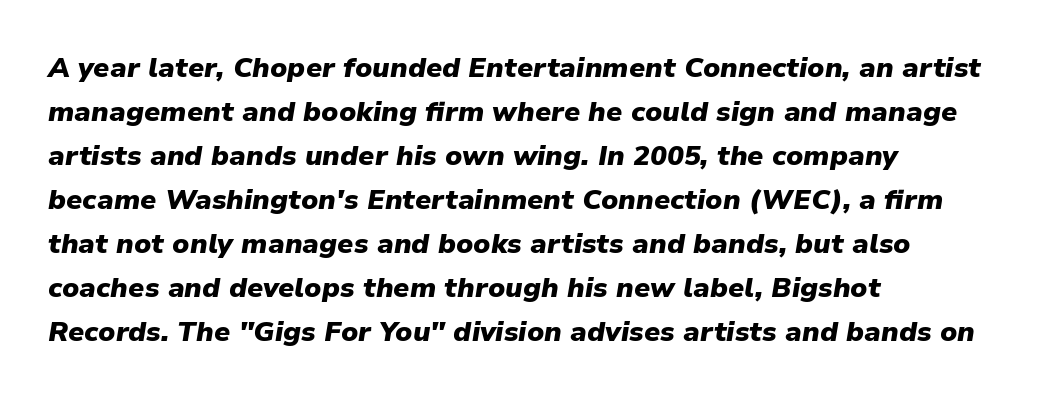
Q: Is the text bold? A: Yes.
Q: Is the text italic (slanted)? A: Yes, it leans right by about 9 degrees.
Q: Is the text underlined? A: No.
Q: How is the paragraph aligned? A: Left-aligned.
Q: Is the spacing between letters normal or unusually wide? A: Normal.
Q: Is the spacing between lines tight, normal or loose? A: Normal.
Q: Width (condensed, normal, or wide)? A: Normal.
Q: Stroke contrast? A: Low.
Q: x-height? A: Medium.
Q: Monospaced? A: No.
